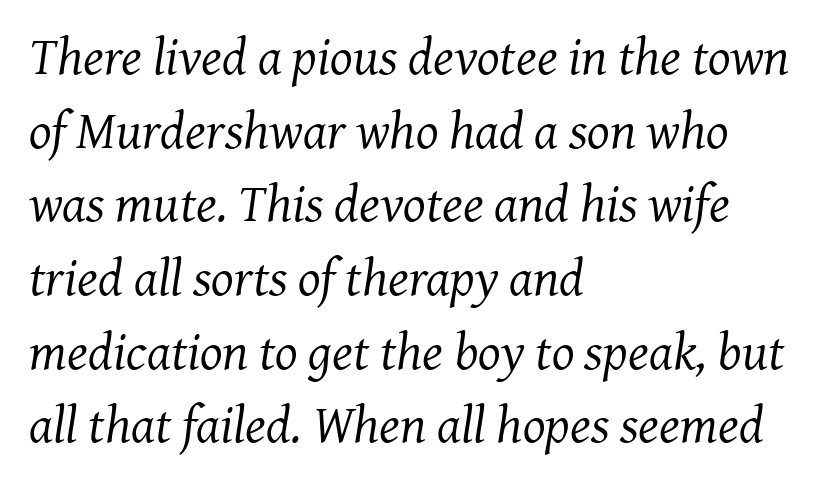
Q: Is the text bold? A: No.
Q: Is the text italic (slanted)? A: Yes, it leans right by about 7 degrees.
Q: Is the typeface a serif or a sans-serif typeface? A: Serif.
Q: Is the text underlined? A: No.
Q: How is the paragraph aligned? A: Left-aligned.
Q: Is the spacing between letters normal or unusually wide? A: Normal.
Q: Is the spacing between lines tight, normal or loose? A: Normal.
Q: Width (condensed, normal, or wide)? A: Normal.
Q: Stroke contrast? A: Medium.
Q: x-height? A: Medium.
Q: Monospaced? A: No.
